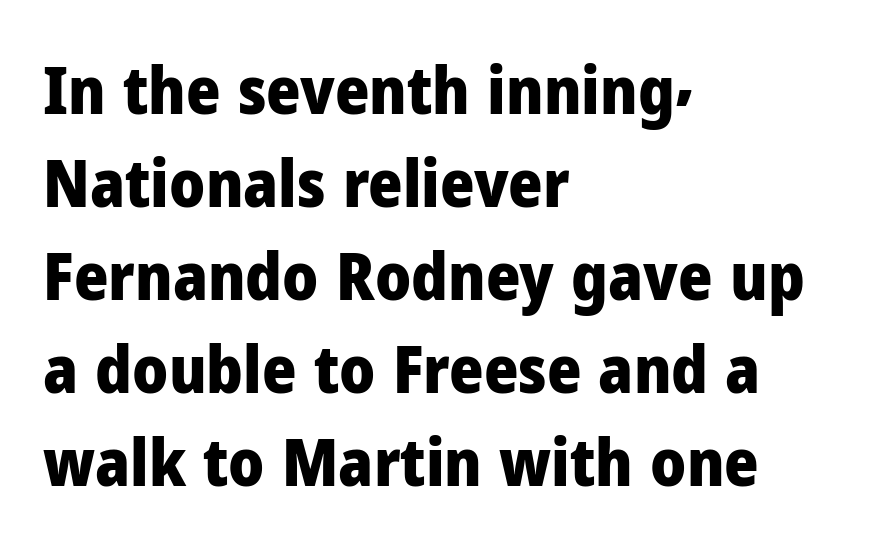
The image shows 66 px heavy sans-serif type, upright; set left-aligned, normal line spacing (1.41x), normal letter spacing, not underlined; low stroke contrast and a medium x-height.
